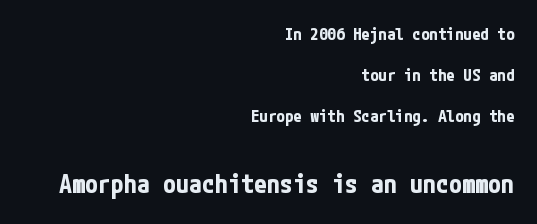
{"italic": "no", "bold": "yes", "underline": "no", "align": "right", "line_spacing": "loose", "line_spacing_ratio": 2.42, "letter_spacing": "normal", "letter_spacing_em": 0.0, "larger_block": "second", "size_ratio": 1.53, "glyph_px": 26}
